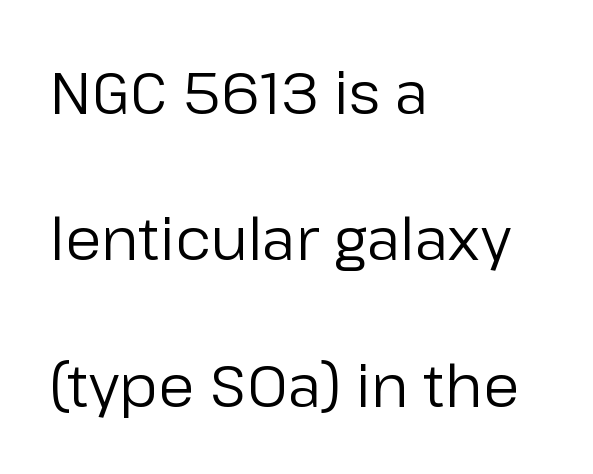
The image shows 59 px regular-weight sans-serif type, upright; set left-aligned, loose line spacing (2.48x), normal letter spacing, not underlined; low stroke contrast and a medium x-height.
